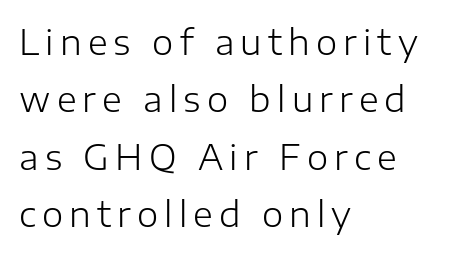
These glyphs show unthickened strokes, regular width or finer. The typeface chosen for these lines omits serifs. This sample is left-justified, so line endings fall wherever the words run out. Lines of text with bare space underneath.
